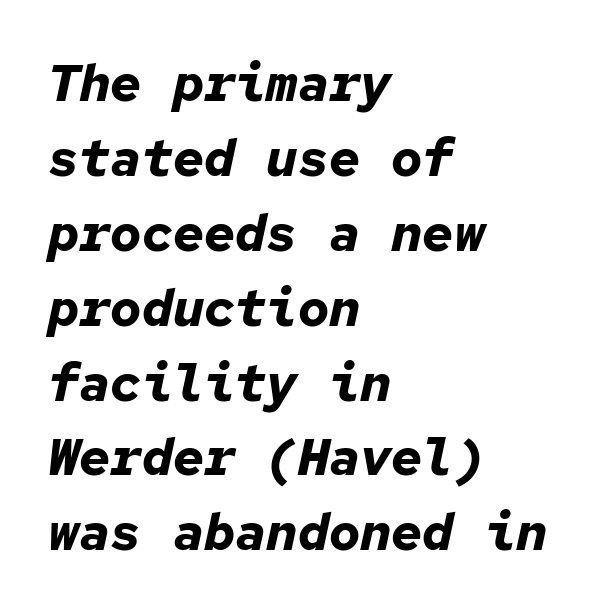
The image shows 52 px bold type, italic (leaning right), monospaced; set left-aligned, normal line spacing (1.44x), normal letter spacing, not underlined; low stroke contrast and a medium x-height.
